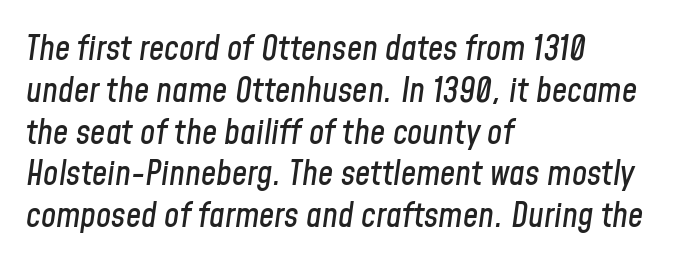
{"italic": "yes", "lean": "right", "slant_degrees": 8, "width": "condensed", "stroke_contrast": "low", "x_height": "medium", "monospaced": "no", "underline": "no", "align": "left", "line_spacing_ratio": 1.23, "letter_spacing": "normal", "letter_spacing_em": 0.0, "glyph_px": 34}
